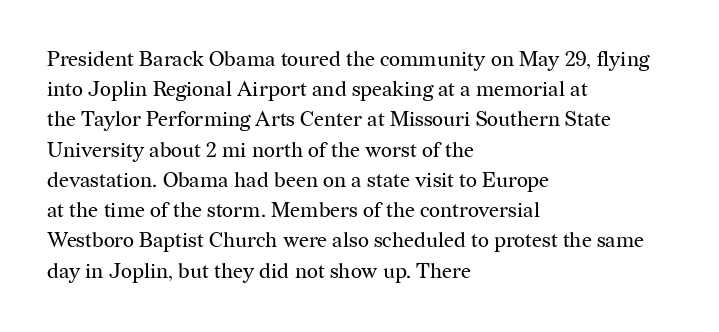
Q: Is the text bold? A: No.
Q: Is the text italic (slanted)? A: No, it is upright.
Q: Is the text underlined? A: No.
Q: How is the paragraph aligned? A: Left-aligned.
Q: Is the spacing between letters normal or unusually wide? A: Normal.
Q: Is the spacing between lines tight, normal or loose? A: Normal.
